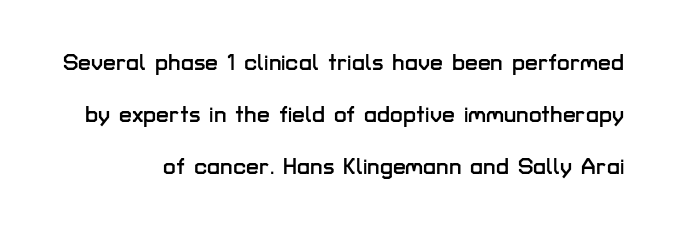
Q: Is the text italic (slanted)? A: No, it is upright.
Q: Is the text underlined? A: No.
Q: Is the spacing between letters normal or unusually wide? A: Normal.
Q: Is the spacing between lines tight, normal or loose? A: Loose.
